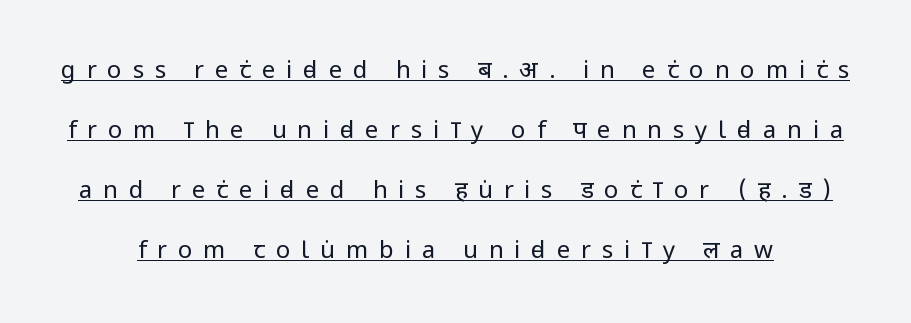
Is the letter spacing exaggerated? Yes — the characters are pushed far apart. Think standard paragraph weight, or any step lighter than that. Italic? Not at all — the glyphs are vertical. The line-height multiplier appears high, well above default. Underlining? Definitely there.
